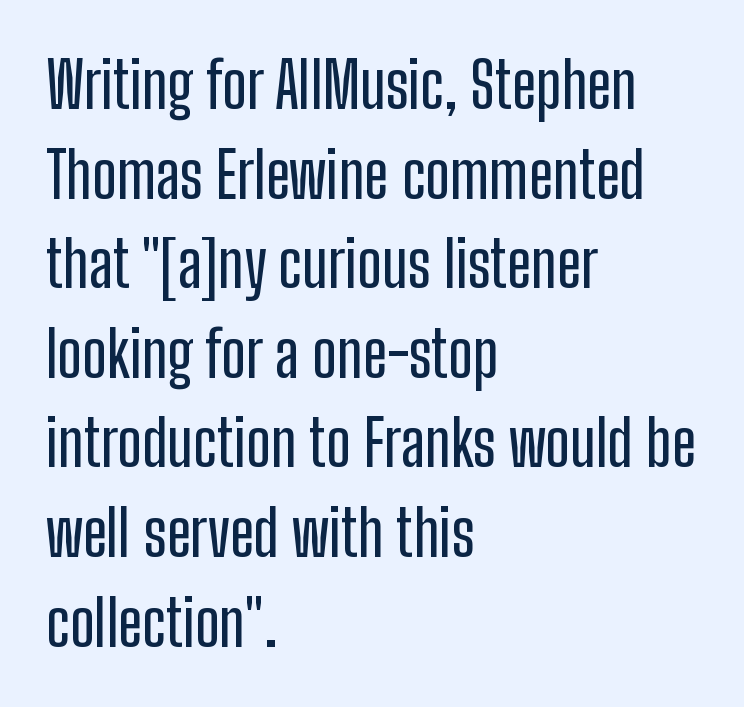
The image shows 64 px condensed sans-serif type, upright; set left-aligned, normal line spacing (1.4x), normal letter spacing, not underlined; low stroke contrast and a medium x-height.
